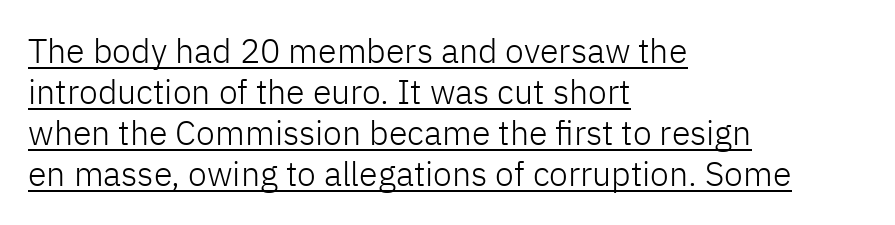
Nope, no serifs anywhere on these letters. Every row of glyphs begins at an identical x-position on the left. Heft: none added — not bold. Notice how the stems are strictly vertical — no italics here.
